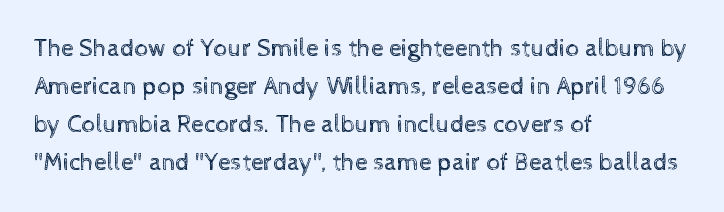
The font's upright variant was chosen for this text. The specimen omits any rule beneath the text block's lines. All the whitespace from short lines collects on the right. Tracking here is standard; glyphs follow each other at the usual distance.
